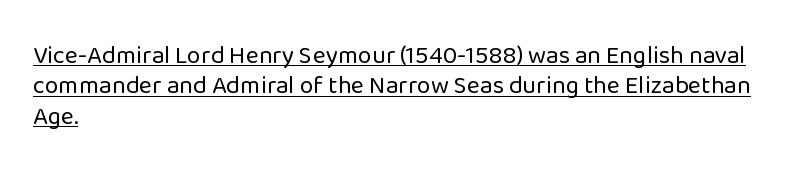
Q: Is the text bold? A: No.
Q: Is the text italic (slanted)? A: No, it is upright.
Q: Is the text underlined? A: Yes.
Q: How is the paragraph aligned? A: Left-aligned.
Q: Is the spacing between letters normal or unusually wide? A: Normal.
